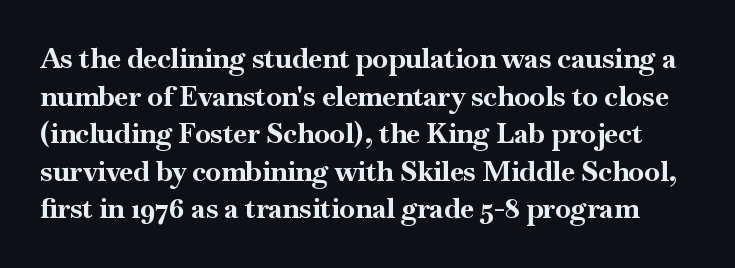
Q: Is the text bold? A: Yes.
Q: Is the text italic (slanted)? A: No, it is upright.
Q: Is the typeface a serif or a sans-serif typeface? A: Serif.
Q: Is the text underlined? A: No.
Q: Is the spacing between letters normal or unusually wide? A: Normal.
Q: Is the spacing between lines tight, normal or loose? A: Normal.
Q: Width (condensed, normal, or wide)? A: Normal.
Q: Stroke contrast? A: High.
Q: x-height? A: Small.
Q: Monospaced? A: No.
